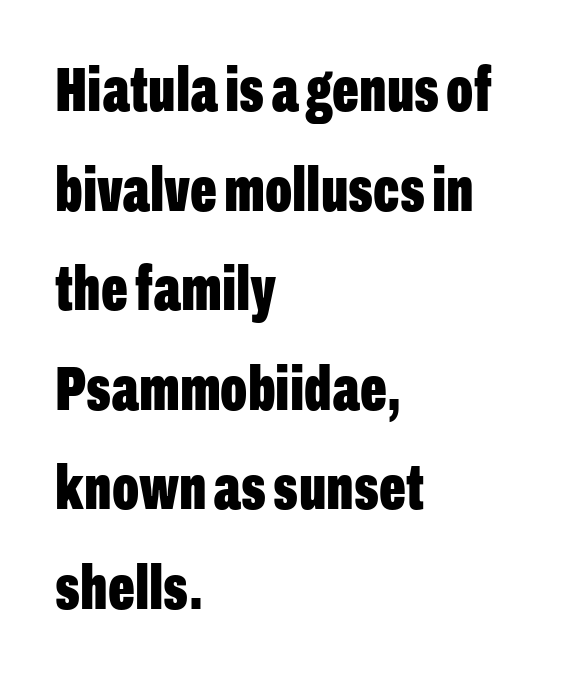
{"serif": "no", "italic": "no", "bold": "yes", "weight": "bold", "width": "condensed", "stroke_contrast": "low", "x_height": "medium", "monospaced": "no", "underline": "no", "align": "left", "line_spacing": "normal", "line_spacing_ratio": 1.58, "letter_spacing": "normal", "letter_spacing_em": 0.0, "glyph_px": 63}
